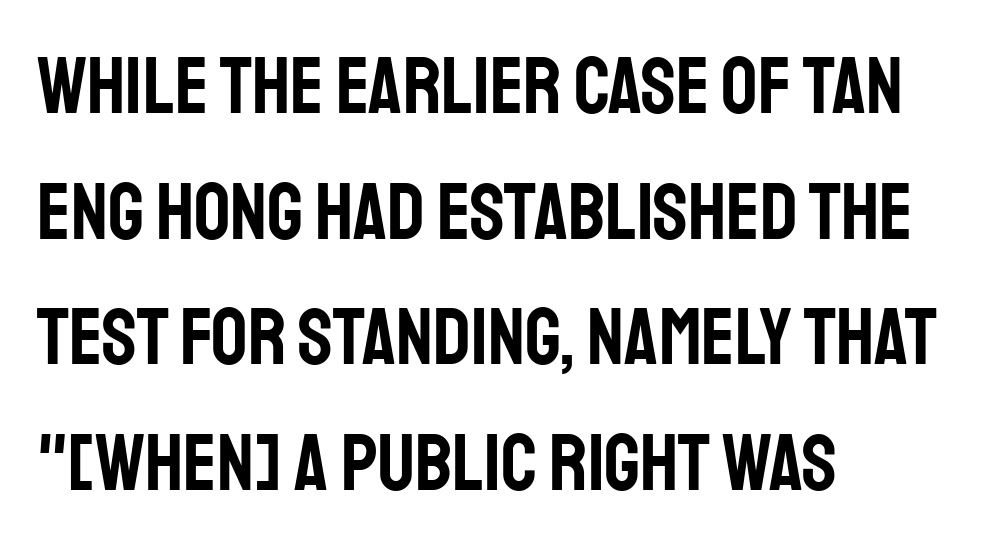
{"serif": "no", "italic": "no", "width": "condensed", "stroke_contrast": "low", "x_height": "large", "monospaced": "no", "underline": "no", "align": "left", "line_spacing": "normal", "line_spacing_ratio": 1.57, "letter_spacing": "normal", "letter_spacing_em": 0.0, "glyph_px": 80}
